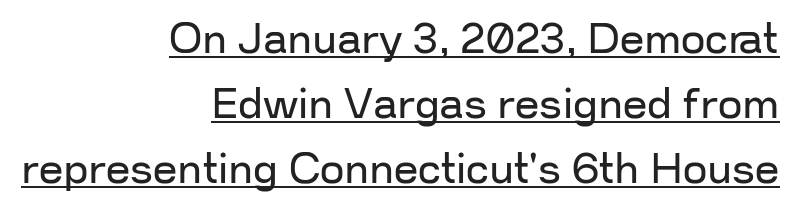
{"serif": "no", "italic": "no", "bold": "no", "weight": "regular", "width": "normal", "stroke_contrast": "low", "x_height": "medium", "monospaced": "no", "underline": "yes", "align": "right", "line_spacing": "normal", "line_spacing_ratio": 1.51, "letter_spacing": "normal", "letter_spacing_em": 0.0, "glyph_px": 43}
